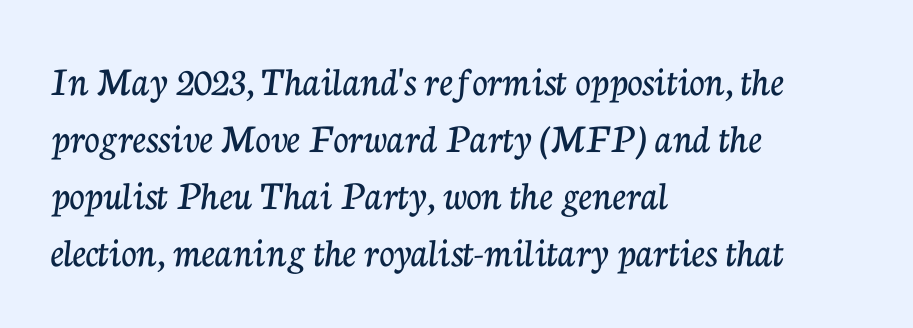
Q: Is the text italic (slanted)? A: Yes.
Q: Is the typeface a serif or a sans-serif typeface? A: Serif.
Q: Is the text underlined? A: No.
Q: How is the paragraph aligned? A: Left-aligned.
Q: Is the spacing between letters normal or unusually wide? A: Normal.
Q: Is the spacing between lines tight, normal or loose? A: Normal.
Q: Width (condensed, normal, or wide)? A: Normal.
Q: Stroke contrast? A: Low.
Q: x-height? A: Medium.
Q: Monospaced? A: No.
